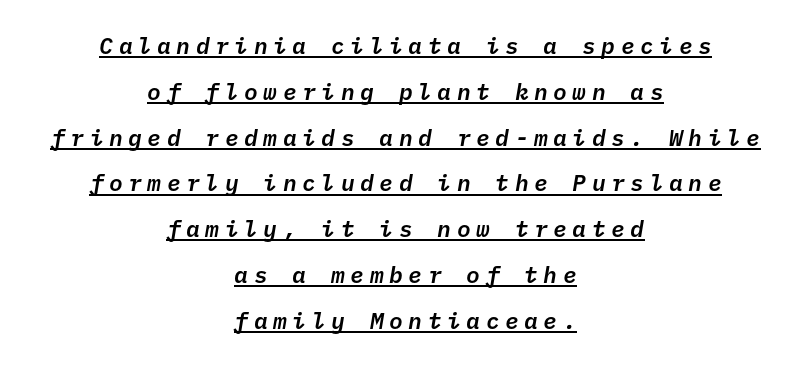
The image shows 23 px text type, italic (leaning right); set centered, loose line spacing (1.99x), unusually wide letter spacing (+0.24 em), underlined.
